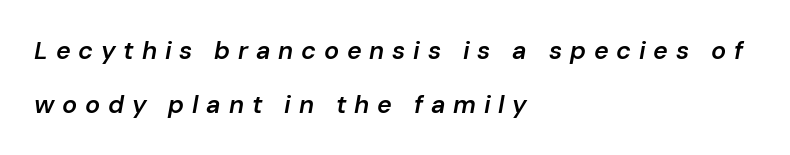
Q: Is the text bold? A: Semi-bold.
Q: Is the text italic (slanted)? A: Yes, it leans right by about 10 degrees.
Q: Is the text underlined? A: No.
Q: How is the paragraph aligned? A: Left-aligned.
Q: Is the spacing between letters normal or unusually wide? A: Unusually wide.
Q: Is the spacing between lines tight, normal or loose? A: Loose.
